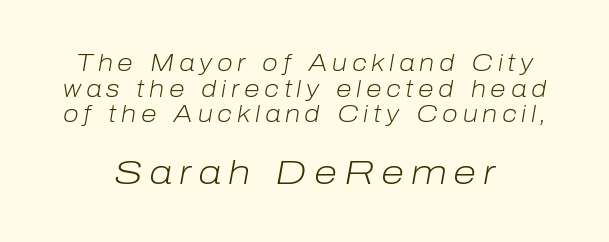
Q: Is the text bold? A: No.
Q: Is the text italic (slanted)? A: Yes, it leans right by about 10 degrees.
Q: Is the text underlined? A: No.
Q: How is the paragraph aligned? A: Centered.
Q: Is the spacing between letters normal or unusually wide? A: Unusually wide.
Q: Is the spacing between lines tight, normal or loose? A: Tight.
Q: Which block of text is set in a larger size, the first (top) or the second (bottom)? A: The second (bottom) one.
Q: Width (condensed, normal, or wide)? A: Normal.
Q: Stroke contrast? A: Low.
Q: x-height? A: Medium.
Q: Monospaced? A: No.
